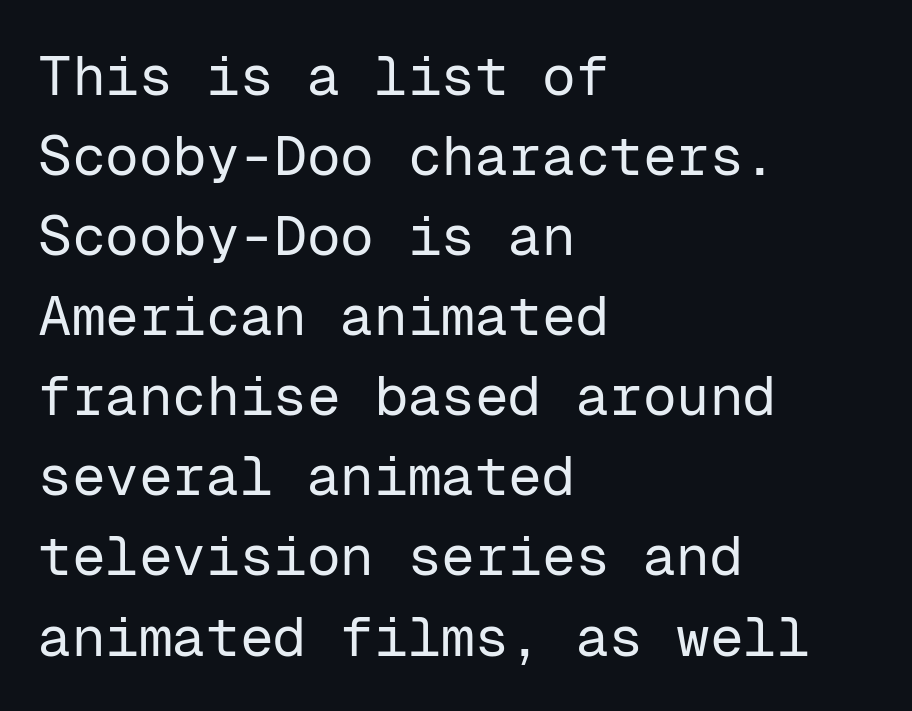
The image shows 56 px regular-weight sans-serif type, upright, monospaced; set left-aligned, normal line spacing (1.43x), normal letter spacing, not underlined; low stroke contrast and a medium x-height.
